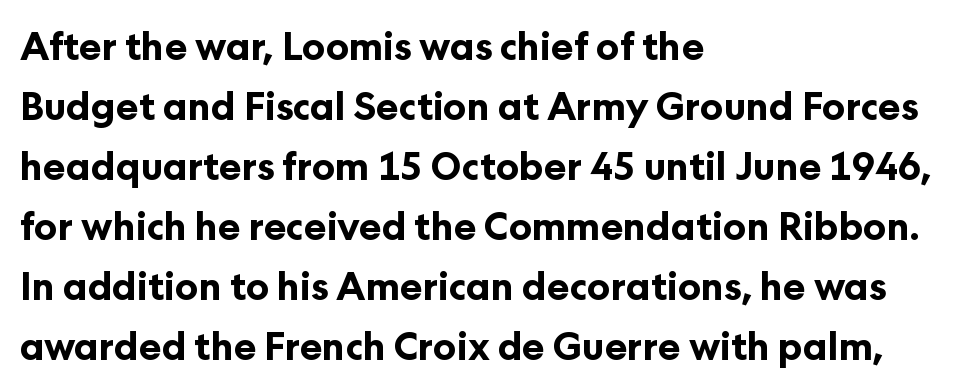
Q: Is the text bold? A: Yes.
Q: Is the text italic (slanted)? A: No, it is upright.
Q: Is the typeface a serif or a sans-serif typeface? A: Sans-serif.
Q: Is the text underlined? A: No.
Q: How is the paragraph aligned? A: Left-aligned.
Q: Is the spacing between letters normal or unusually wide? A: Normal.
Q: Is the spacing between lines tight, normal or loose? A: Normal.
Q: Width (condensed, normal, or wide)? A: Normal.
Q: Stroke contrast? A: Low.
Q: x-height? A: Medium.
Q: Monospaced? A: No.
